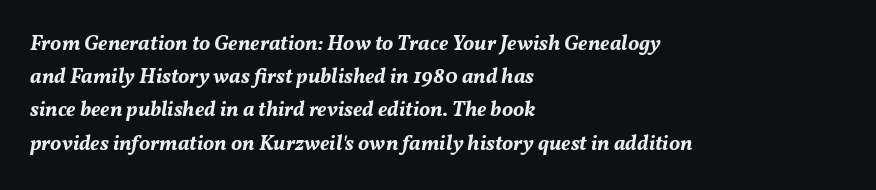
Plenty of ink on the page — the face is bold. The passage shown has conventional tracking throughout. These lines sit exactly where default settings would place them. This rendering features lettering with no underline. Line starts are locked; line ends wander.
